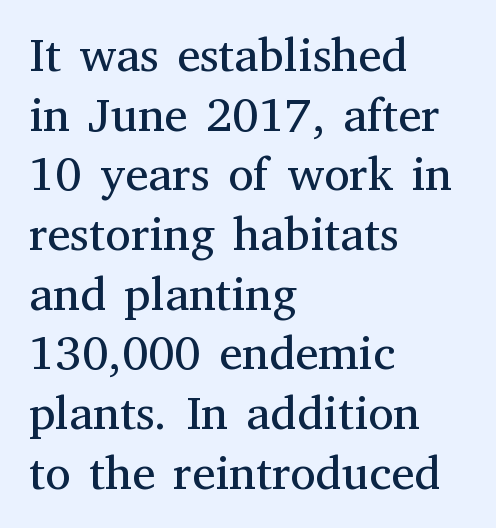
The leading is moderate, giving the passage an even texture. The baseline area is clear. The tracking reads as untouched default to a designer's eye. No chunkiness to these letters — they're not bold. Posture: vertical. This sample has the flowing, uneven cadence of proportional lettering.
